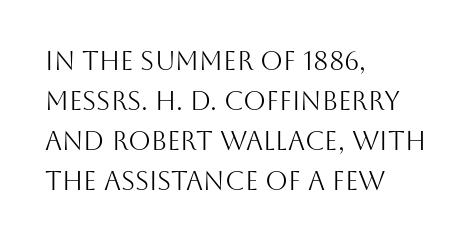
Descender tails drop into unmarked territory. Stroke mass is kept to a normal reading level or below. Default kerning and tracking; the words read as compact shapes. Teacher's note: observe the even left margin — that is flush-left alignment.
